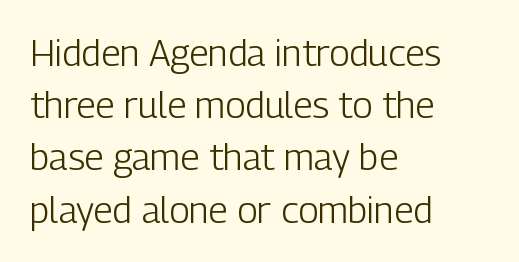
The image shows 37 px light, condensed sans-serif type, upright; set left-aligned, normal line spacing (1.41x), normal letter spacing, not underlined; low stroke contrast and a medium x-height.
